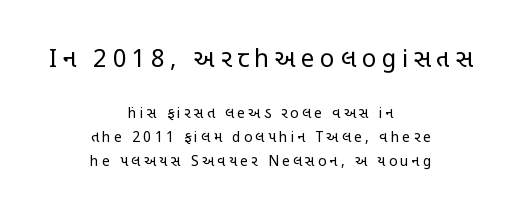
Compared with typical paragraphs, the rows here are spaced about the same. These lines were composed using upright roman letters. Tracking value appears strongly positive — letters spread wide. The foot of each line stays bare and open.
